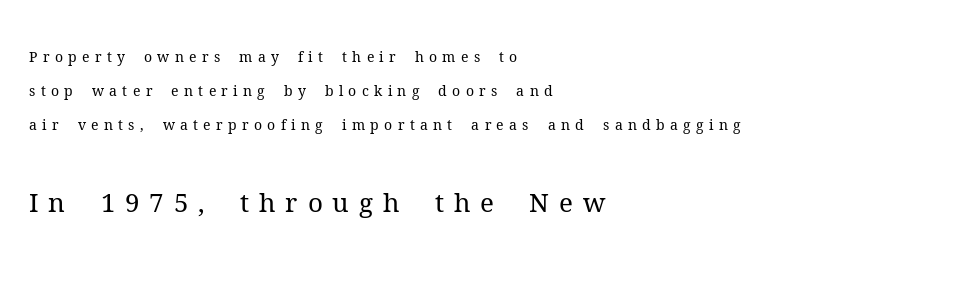
Is the type heavy? It reads as light-to-regular instead. Has an underline been added? It has not. The later block is typeset at a bigger size than the earlier block. The leading is generous, giving the passage an open texture. The passage is arranged the way most books set body copy — flush left.
